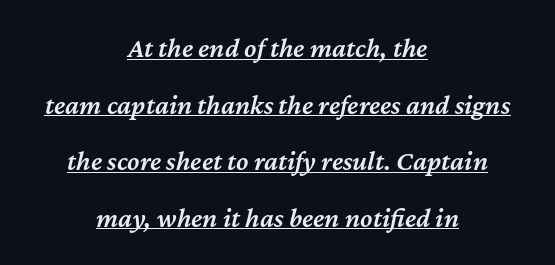
Q: Is the text bold? A: Semi-bold.
Q: Is the text italic (slanted)? A: Yes, it leans right by about 12 degrees.
Q: Is the text underlined? A: Yes.
Q: How is the paragraph aligned? A: Centered.
Q: Is the spacing between letters normal or unusually wide? A: Normal.
Q: Is the spacing between lines tight, normal or loose? A: Loose.
Q: Width (condensed, normal, or wide)? A: Normal.
Q: Stroke contrast? A: Medium.
Q: x-height? A: Medium.
Q: Monospaced? A: No.
